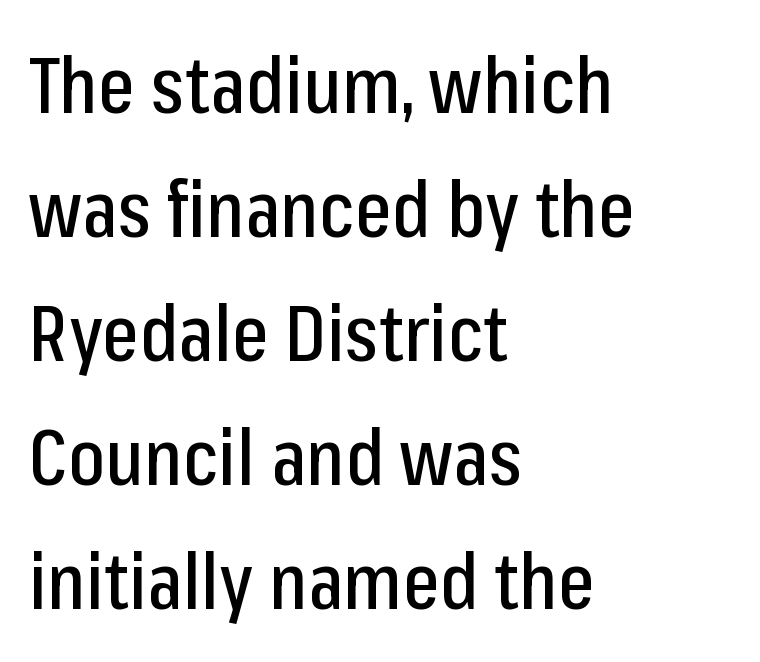
{"serif": "no", "italic": "no", "width": "condensed", "stroke_contrast": "low", "x_height": "medium", "monospaced": "no", "underline": "no", "align": "left", "line_spacing": "normal", "line_spacing_ratio": 1.59, "letter_spacing": "normal", "letter_spacing_em": 0.0, "glyph_px": 78}
